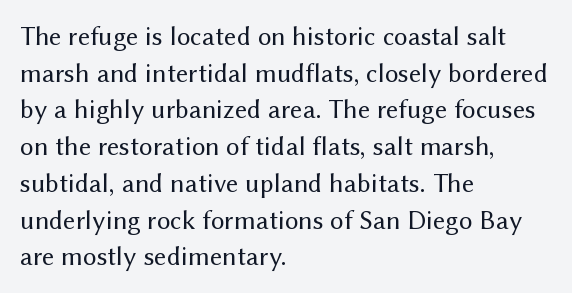
Reading down the block, your eye returns to a fixed left position each line. Do the letters lean? They stand straight. The strip under each line holds only bare page. Bold? No — there's no thickening of the strokes. Line spacing here is normal. Glyph-to-glyph distance matches everyday printed text.
